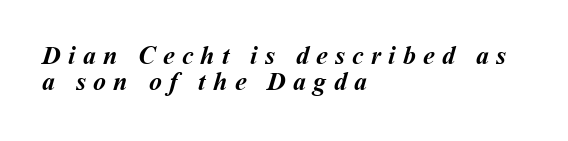
{"bold": "yes", "underline": "no", "align": "left", "line_spacing": "tight", "line_spacing_ratio": 1.0, "letter_spacing": "wide", "letter_spacing_em": 0.28, "glyph_px": 26}
